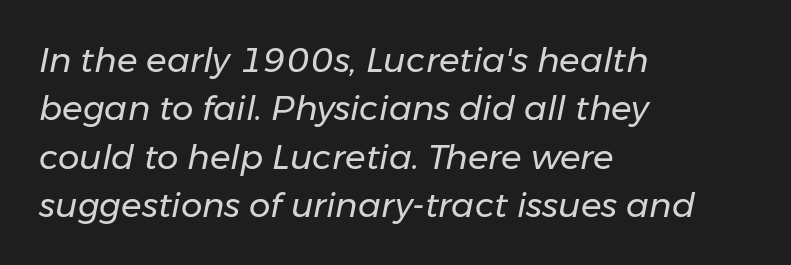
Q: Is the text bold? A: No.
Q: Is the text italic (slanted)? A: Yes, it leans right by about 11 degrees.
Q: Is the text underlined? A: No.
Q: How is the paragraph aligned? A: Left-aligned.
Q: Is the spacing between letters normal or unusually wide? A: Normal.
Q: Is the spacing between lines tight, normal or loose? A: Normal.
Q: Width (condensed, normal, or wide)? A: Normal.
Q: Stroke contrast? A: Low.
Q: x-height? A: Medium.
Q: Monospaced? A: No.
